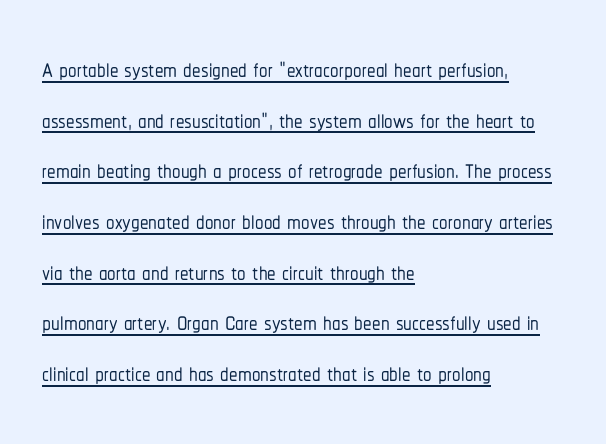
The image shows 34 px condensed sans-serif type, upright; set left-aligned, normal line spacing (1.49x), normal letter spacing, underlined; low stroke contrast and a medium x-height.
